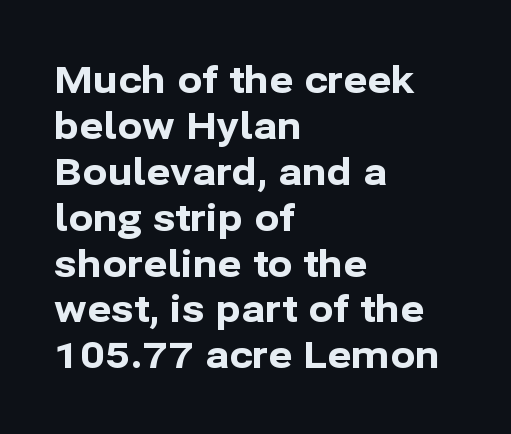
The image shows 37 px bold sans-serif type, upright; set left-aligned, line spacing 1.24x, normal letter spacing, not underlined; low stroke contrast and a medium x-height.
